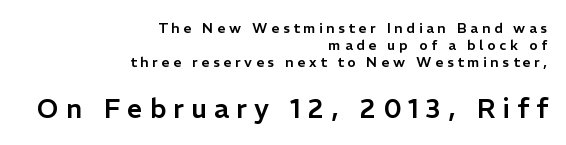
Q: Is the text italic (slanted)? A: No, it is upright.
Q: Is the text underlined? A: No.
Q: How is the paragraph aligned? A: Right-aligned.
Q: Is the spacing between letters normal or unusually wide? A: Unusually wide.
Q: Which block of text is set in a larger size, the first (top) or the second (bottom)? A: The second (bottom) one.
